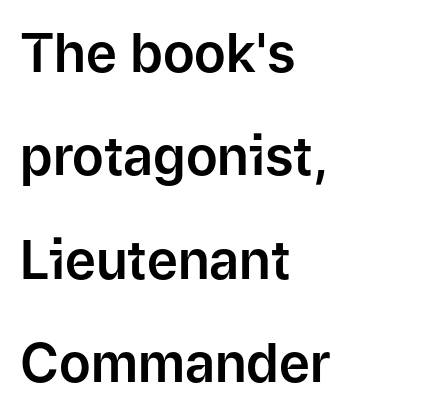
Where is the straight margin? On the left. The letters carry no serifs — their stems end cleanly without finishing strokes. Plain, unruled lines of type. A roman cut, with each character standing at attention. Varying glyph widths throughout — classic text-font behaviour. Each word holds together tightly as a unit, with standard inter-letter gaps.
